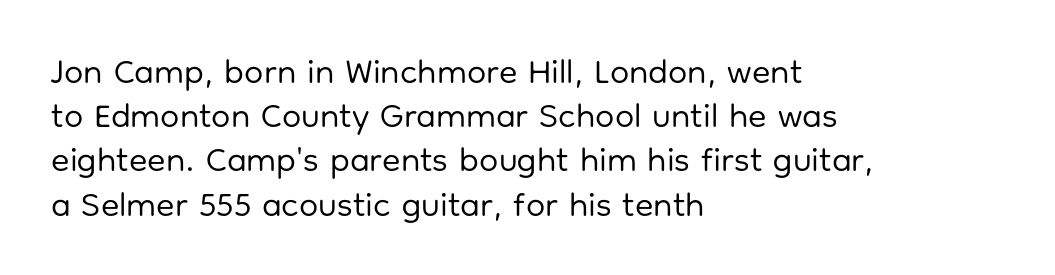
Q: Is the text bold? A: No.
Q: Is the text italic (slanted)? A: No, it is upright.
Q: Is the typeface a serif or a sans-serif typeface? A: Sans-serif.
Q: Is the text underlined? A: No.
Q: How is the paragraph aligned? A: Left-aligned.
Q: Is the spacing between letters normal or unusually wide? A: Normal.
Q: Is the spacing between lines tight, normal or loose? A: Normal.
Q: Width (condensed, normal, or wide)? A: Normal.
Q: Stroke contrast? A: Low.
Q: x-height? A: Medium.
Q: Monospaced? A: No.
